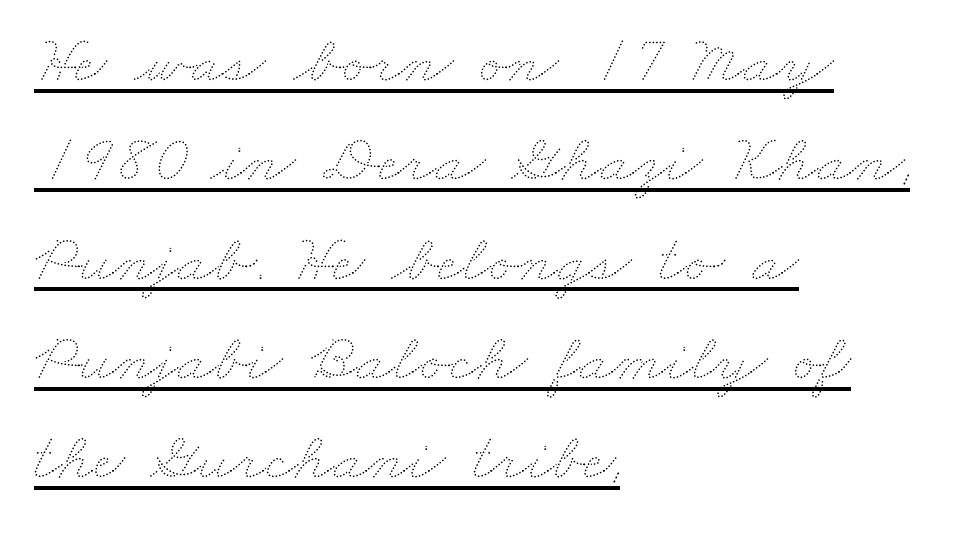
Q: Is the text bold? A: No.
Q: Is the text underlined? A: Yes.
Q: How is the paragraph aligned? A: Left-aligned.
Q: Is the spacing between letters normal or unusually wide? A: Normal.
Q: Is the spacing between lines tight, normal or loose? A: Normal.
Q: Width (condensed, normal, or wide)? A: Wide.
Q: Stroke contrast? A: Medium.
Q: x-height? A: Small.
Q: Monospaced? A: No.
